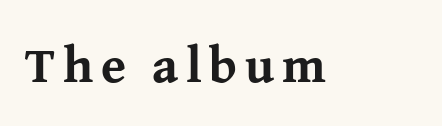
{"serif": "yes", "italic": "no", "bold": "yes", "weight": "bold", "width": "normal", "stroke_contrast": "medium", "x_height": "medium", "monospaced": "no", "underline": "no", "glyph_px": 51}
